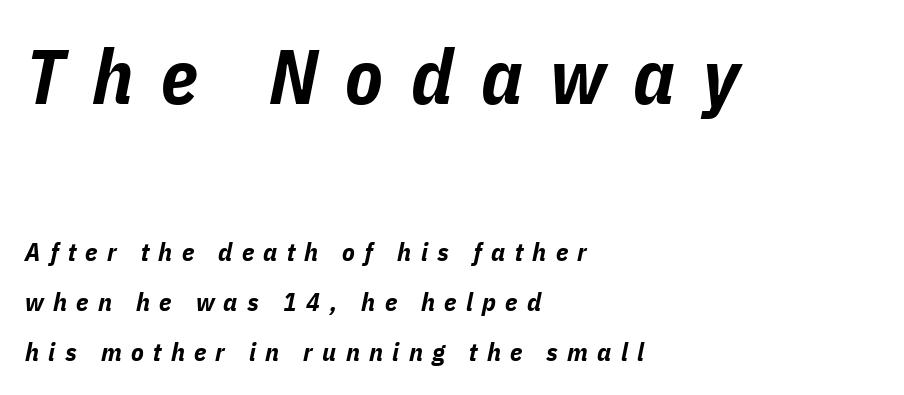
The image shows 77 px bold, condensed type, italic (leaning right); set left-aligned, loose line spacing (1.92x), unusually wide letter spacing (+0.36 em), not underlined; the first (top) block is 2.96x larger; low stroke contrast and a medium x-height.
